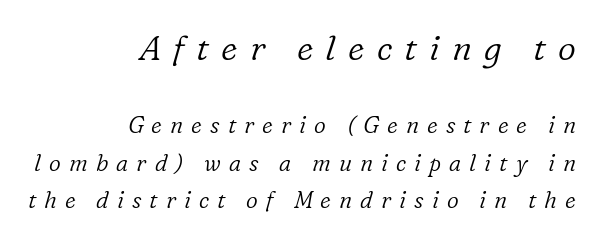
The composition opens big and finishes small. These lines were composed using italics. Does the leading feel generous? No, just average. Do the characters align in a grid? No, the font is proportional. The glyphs are unaccompanied by any horizontal stroke below them. Caption: face not bold, strokes unweighted.
